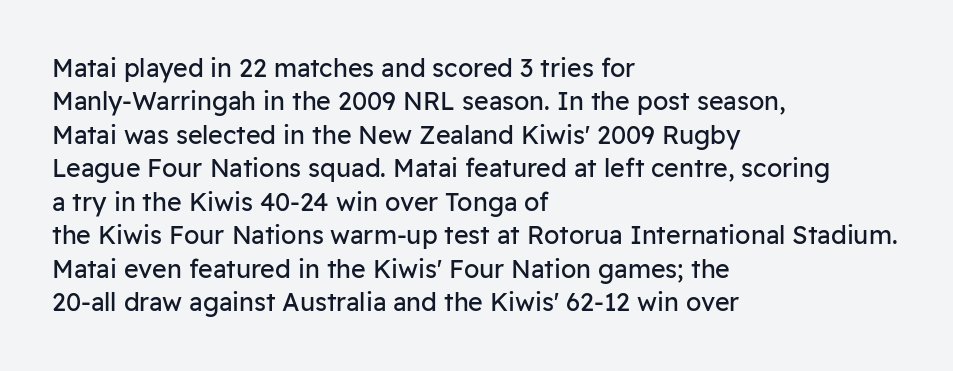
Q: Is the text bold? A: No.
Q: Is the text italic (slanted)? A: No, it is upright.
Q: Is the text underlined? A: No.
Q: How is the paragraph aligned? A: Left-aligned.
Q: Is the spacing between letters normal or unusually wide? A: Normal.
Q: Is the spacing between lines tight, normal or loose? A: Normal.
